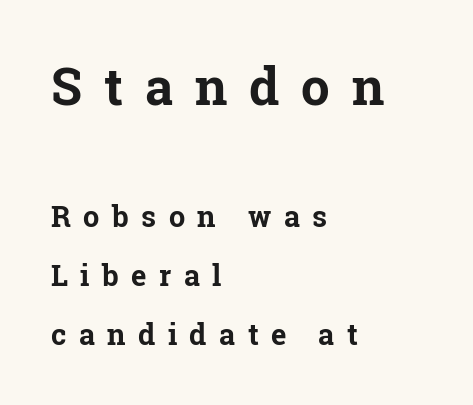
The image shows 51 px bold serif type, upright; set left-aligned, loose line spacing (2.04x), unusually wide letter spacing (+0.43 em), not underlined; the first (top) block is 1.76x larger; low stroke contrast and a medium x-height.
